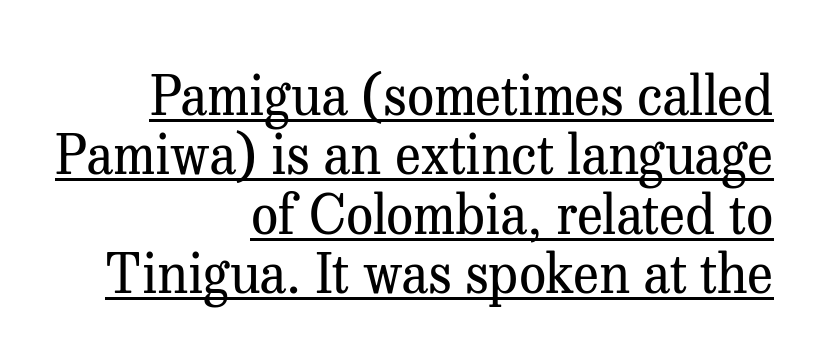
{"serif": "yes", "italic": "no", "bold": "no", "weight": "regular", "width": "normal", "stroke_contrast": "medium", "x_height": "medium", "monospaced": "no", "underline": "yes", "align": "right", "line_spacing": "tight", "line_spacing_ratio": 1.1, "letter_spacing": "normal", "letter_spacing_em": 0.0, "glyph_px": 54}
